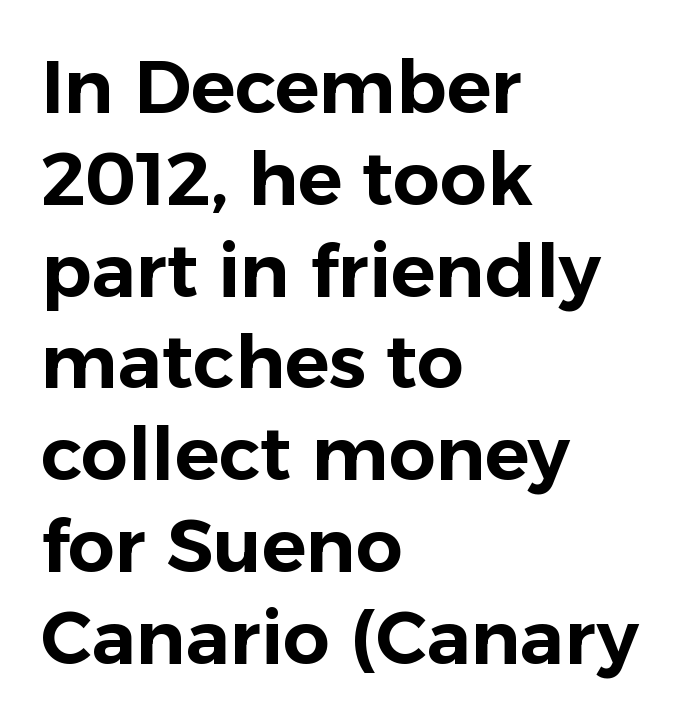
{"serif": "no", "italic": "no", "width": "normal", "stroke_contrast": "low", "x_height": "medium", "monospaced": "no", "underline": "no", "align": "left", "line_spacing_ratio": 1.24, "letter_spacing": "normal", "letter_spacing_em": 0.0, "glyph_px": 74}
